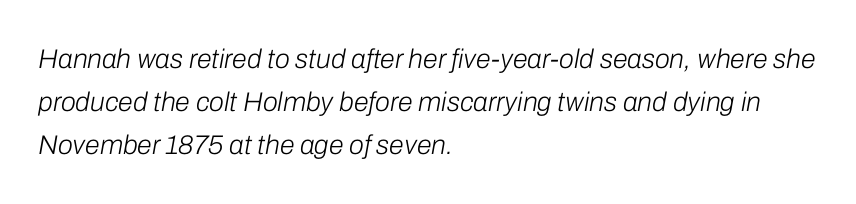
These lines keep a tight, regular rhythm from letter to letter. Weight: regular or lighter. The setting favours the left margin, as ordinary paragraphs usually do. Observe the lean: these are italic letterforms. Lines of text with bare space underneath. The space between consecutive lines is moderate.
